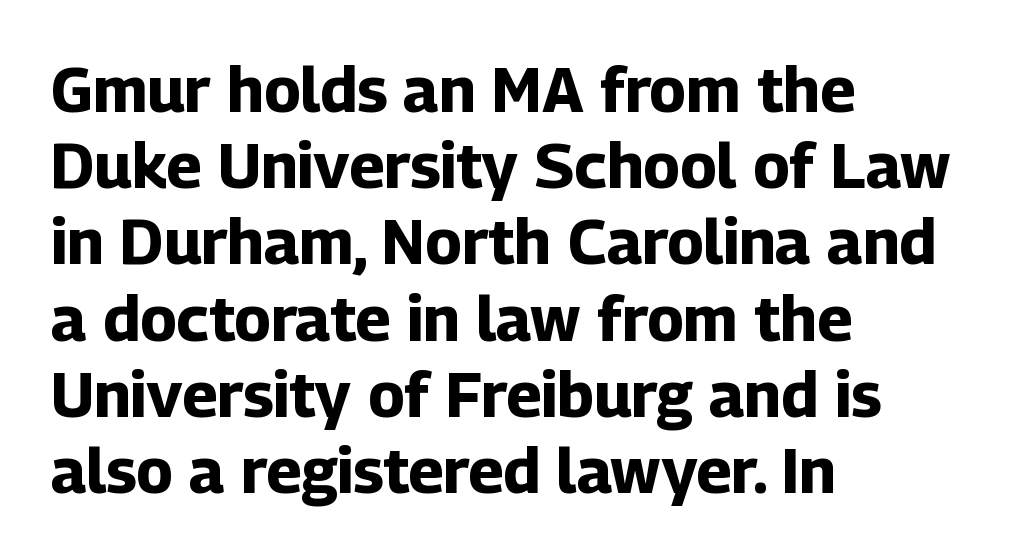
The image shows 63 px bold sans-serif type, upright; set left-aligned, line spacing 1.21x, normal letter spacing, not underlined; low stroke contrast and a medium x-height.
